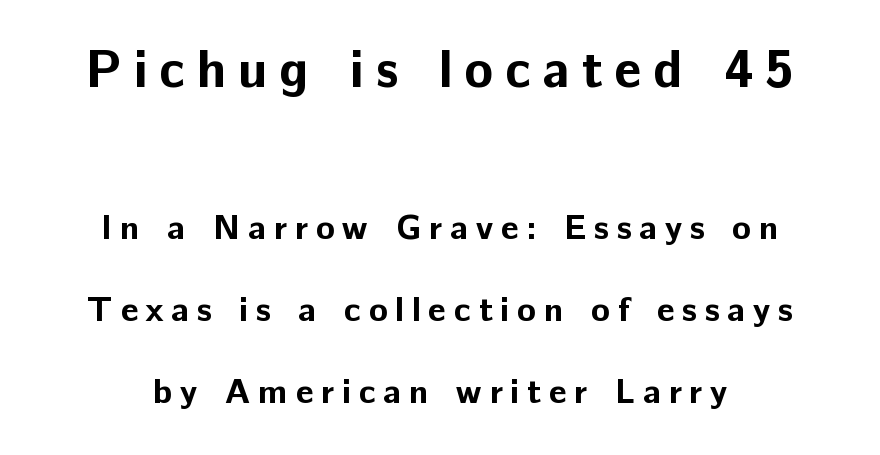
Strong, thick strokes mark this as bold type. Italic: no, the glyphs are upright roman. Airy leading. Large over small — that's the arrangement of the two blocks here. No feet cap the strokes, marking this as sans-serif type. Lines of text with bare space underneath.
